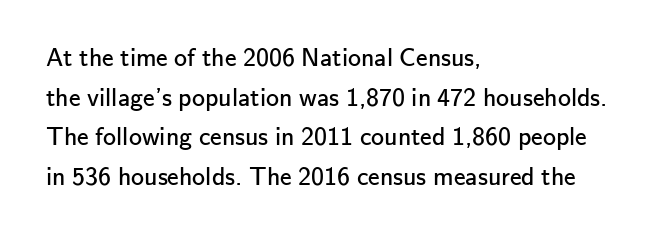
{"italic": "no", "bold": "no", "underline": "no", "align": "left", "line_spacing": "normal", "line_spacing_ratio": 1.52, "letter_spacing": "normal", "letter_spacing_em": 0.0, "glyph_px": 26}
